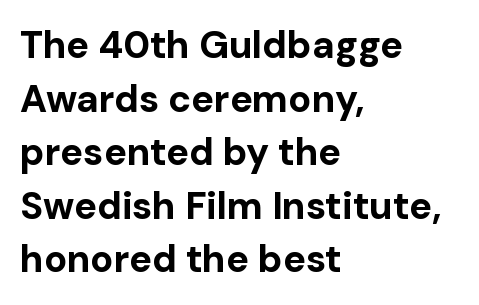
Short and long lines alike share a common starting point at left. Observe the absence of serifs on each vertical stroke in this sample. A typesetter would mark this as roman, not italic. The rendering uses a moderate line-height, typical for paragraphs. Proportional: the letters do not fall into vertical columns.
